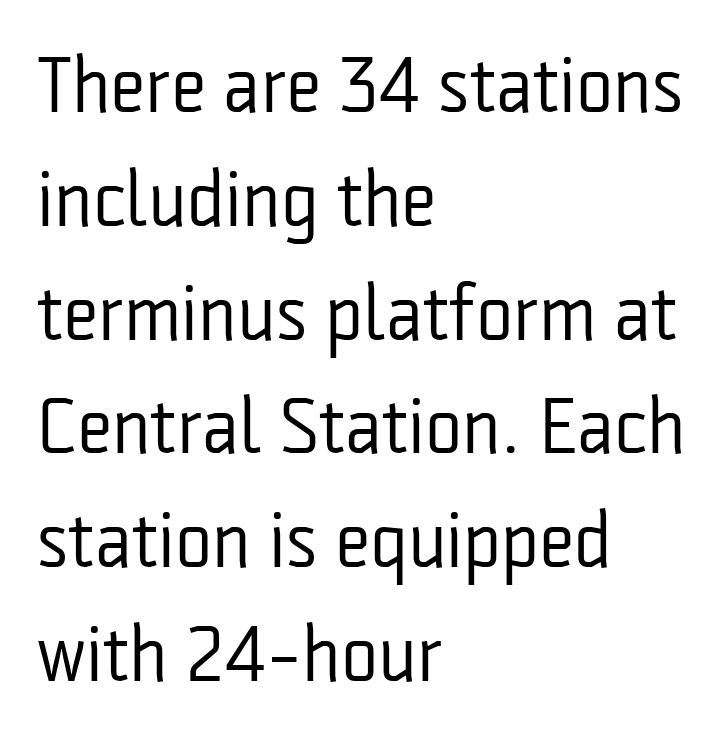
These lines are set flush left with a ragged right edge. The words here are not underlined. This sample uses a sans-serif face. No letter is thick-stroked: the sample isn't bold. The leading is moderate, giving the passage an even texture. In terms of posture, this sample is upright.
